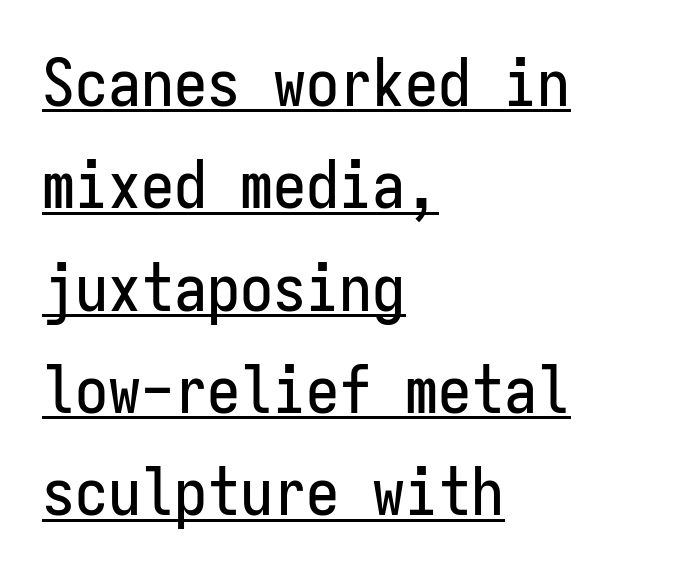
Honestly, the row spacing looks completely unremarkable. In terms of posture, this sample is upright. Look at the bottom of the vertical strokes: they stop flat, with no serifs. Beneath each row of characters lies a ruled line.
